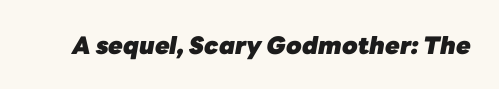
The image shows 24 px bold type, italic (leaning right); set normal letter spacing, not underlined.
